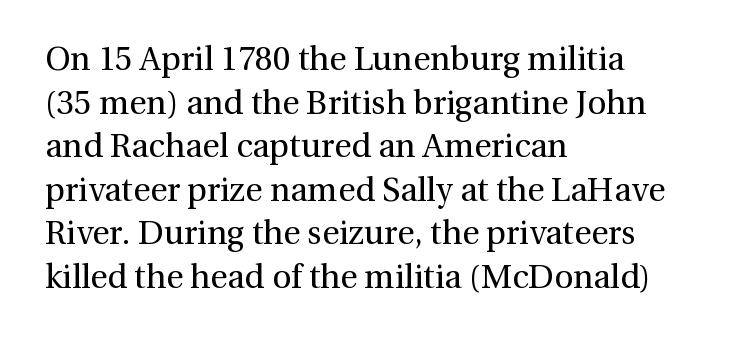
Vertical strokes here are truly vertical. Decoration check: the copy has no underline. Each word holds together tightly as a unit, with standard inter-letter gaps. Stroke thickness stays within the range of a standard reading face or lighter. A typesetter would label this face a serif. You could not count columns in this text — the font is proportionally spaced.
